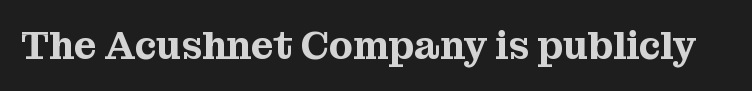
Q: Is the text italic (slanted)? A: No, it is upright.
Q: Is the typeface a serif or a sans-serif typeface? A: Serif.
Q: Is the text underlined? A: No.
Q: Is the spacing between letters normal or unusually wide? A: Normal.
Q: Width (condensed, normal, or wide)? A: Normal.
Q: Stroke contrast? A: Medium.
Q: x-height? A: Medium.
Q: Monospaced? A: No.
